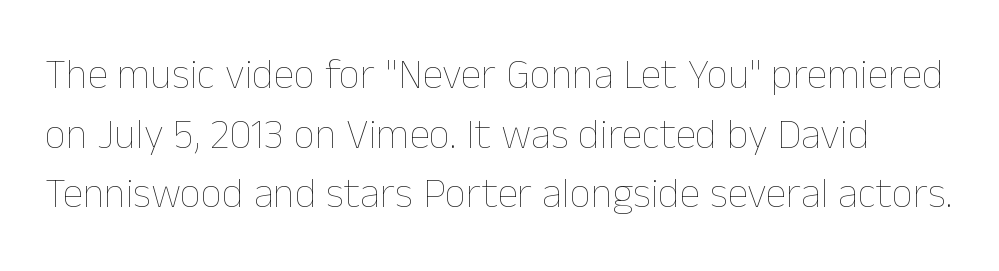
The image shows 42 px thin type, upright; set normal line spacing (1.42x), normal letter spacing, not underlined; low stroke contrast and a medium x-height.
